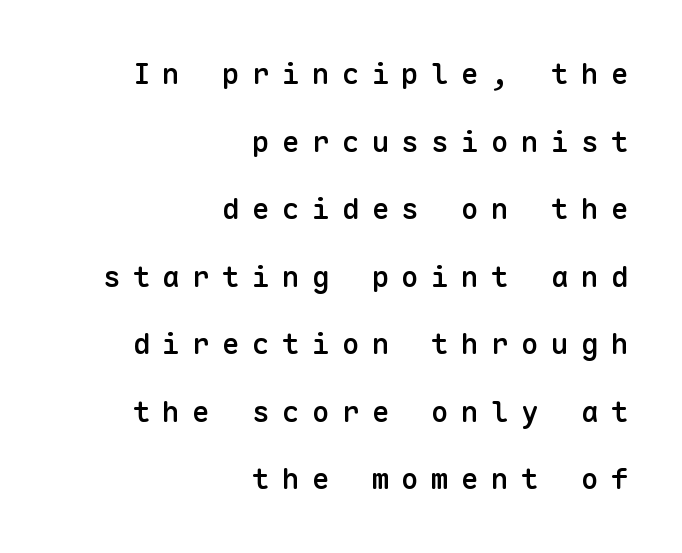
Q: Is the text bold? A: Semi-bold.
Q: Is the text italic (slanted)? A: No, it is upright.
Q: Is the typeface a serif or a sans-serif typeface? A: Sans-serif.
Q: Is the text underlined? A: No.
Q: How is the paragraph aligned? A: Right-aligned.
Q: Is the spacing between letters normal or unusually wide? A: Unusually wide.
Q: Is the spacing between lines tight, normal or loose? A: Loose.
Q: Width (condensed, normal, or wide)? A: Normal.
Q: Stroke contrast? A: Low.
Q: x-height? A: Medium.
Q: Monospaced? A: Yes.
